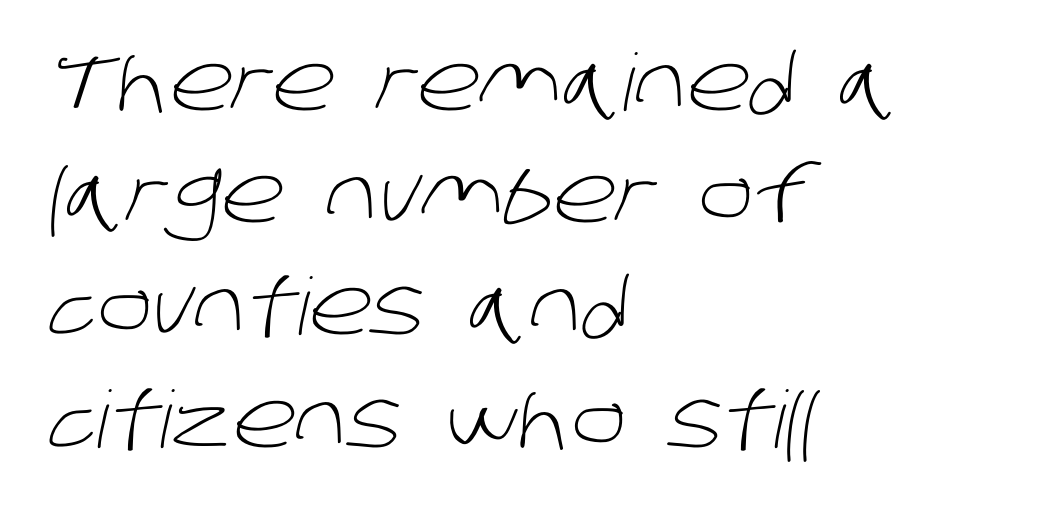
A bare baseline throughout the passage. Here the glyphs are tracked normally, forming tight word shapes. The passage shown stacks its lines at a standard gap. Where is the straight margin? On the left. The type family on display is of the sans-serif kind. This reads as an unemphasized weight, regular at the heaviest.
